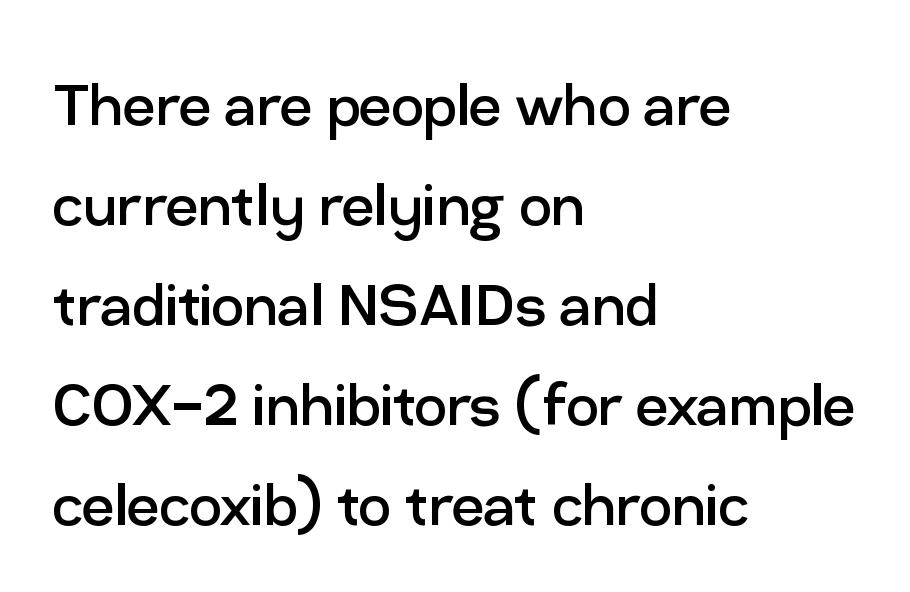
The face used here is proportionally spaced, like ordinary book or web type. One glance says typical: line gaps are just what's usual. The words here are not underlined. In terms of posture, this sample is upright.
